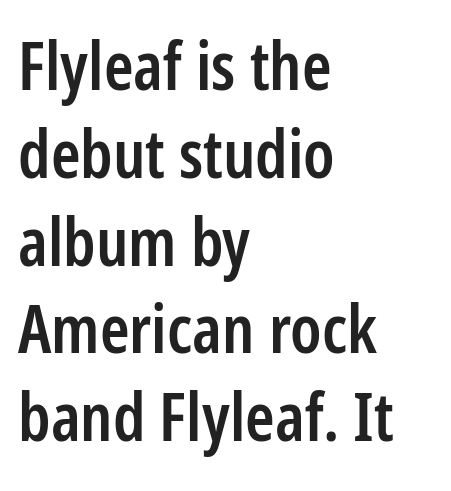
The passage shown is not underscored anywhere. Classification — sans serif. Regarding leading, the lines here are spaced in the standard way. Designer's note — italics off, roman on. What weight is shown? A semibold, between regular and bold. Looks like regular typesetting: each glyph gets only the width it needs.
